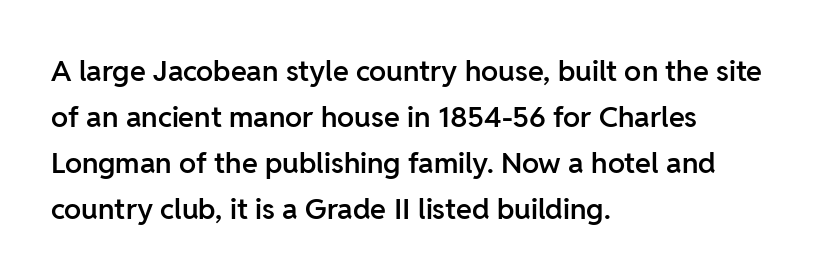
{"serif": "no", "italic": "no", "bold": "semi", "weight": "semibold", "width": "normal", "stroke_contrast": "low", "x_height": "medium", "monospaced": "no", "underline": "no", "align": "left", "line_spacing": "normal", "line_spacing_ratio": 1.59, "letter_spacing": "normal", "letter_spacing_em": 0.0, "glyph_px": 29}
